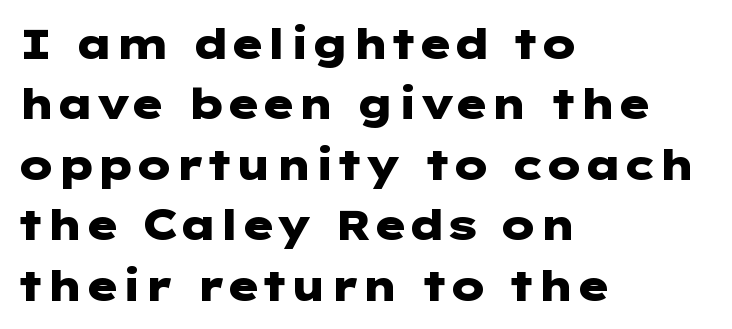
{"serif": "no", "italic": "no", "bold": "yes", "weight": "heavy", "width": "wide", "stroke_contrast": "low", "x_height": "medium", "underline": "no", "align": "left", "line_spacing": "normal", "line_spacing_ratio": 1.44, "letter_spacing": "normal", "letter_spacing_em": 0.0, "glyph_px": 42}
